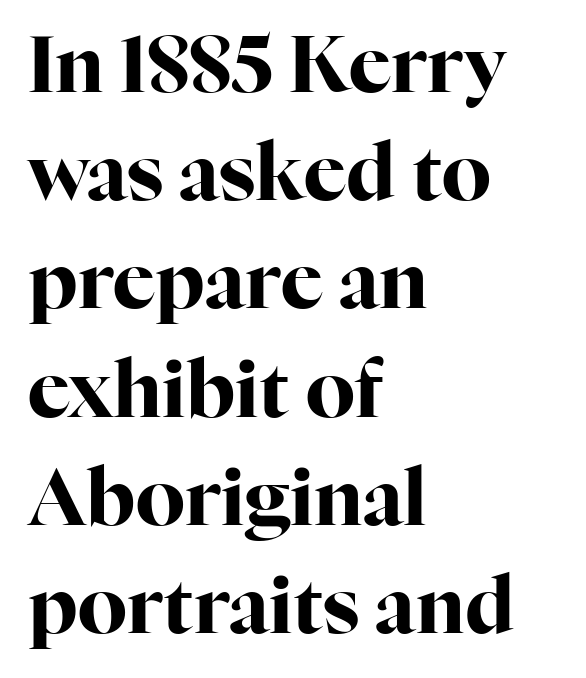
These lines are set flush left with a ragged right edge. A roman cut, with each character standing at attention. Notice how descenders clear the ascenders below comfortably — that's standard leading. The specimen omits any rule beneath the text block's lines. Letterform terminals end in serifs throughout the passage. Weight: bold.
